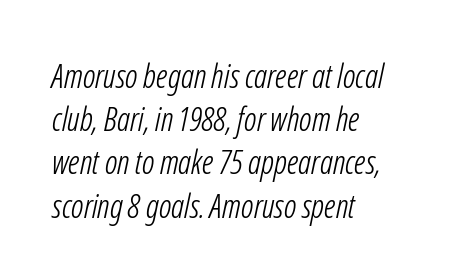
The image shows 33 px light, condensed sans-serif type; set left-aligned, normal line spacing (1.31x), normal letter spacing, not underlined; low stroke contrast and a medium x-height.
